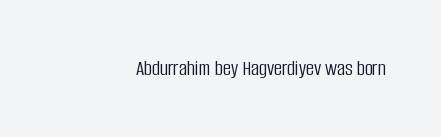
The space directly below the letters is spotless. Quick note: not italic, upright. The line texture is even and compact thanks to regular tracking. These glyphs show unthickened strokes, regular width or finer.
